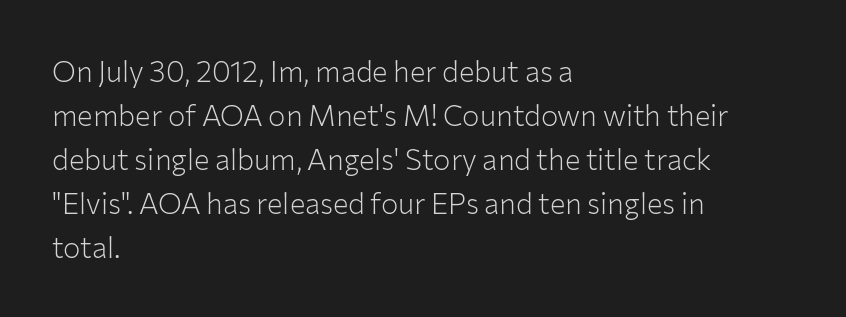
This sample has the flowing, uneven cadence of proportional lettering. Rule under the text: the space is simply empty. Unbolded letterforms with no extra heft. Whoever set this chose a conventional vertical rhythm. The rendering keeps characters at their native spacing. Do the letters lean? They stand straight.
